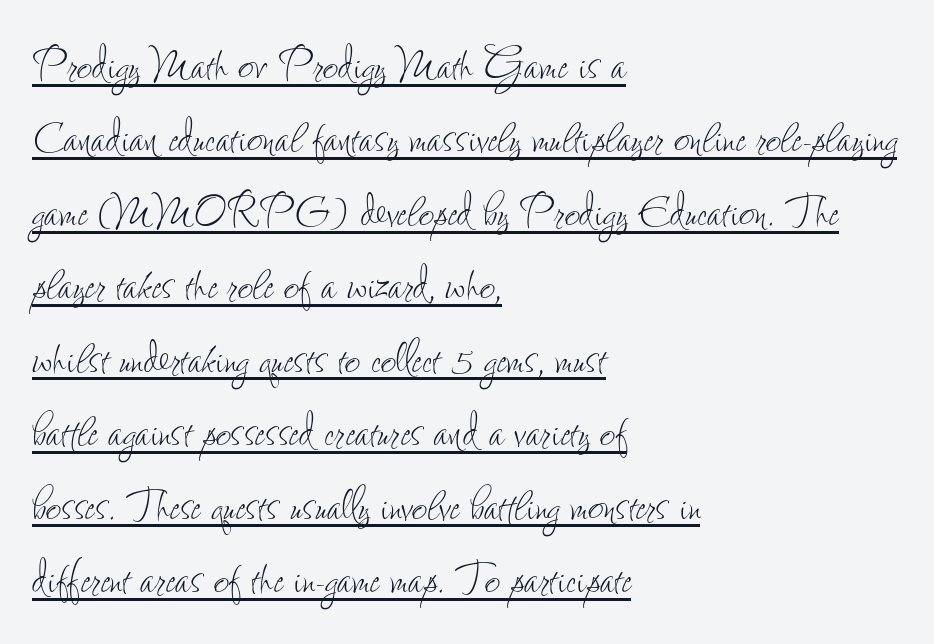
The image shows 54 px thin, condensed type; set left-aligned, normal line spacing (1.36x), normal letter spacing, underlined; low stroke contrast and a small x-height.
